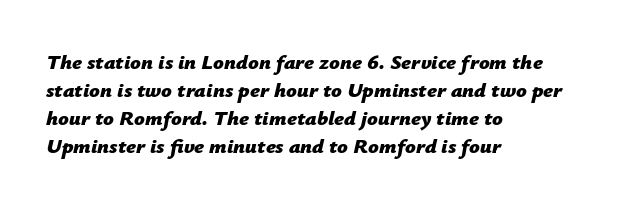
The image shows 21 px bold type, italic (leaning right); set left-aligned, normal line spacing (1.34x), normal letter spacing, not underlined.
